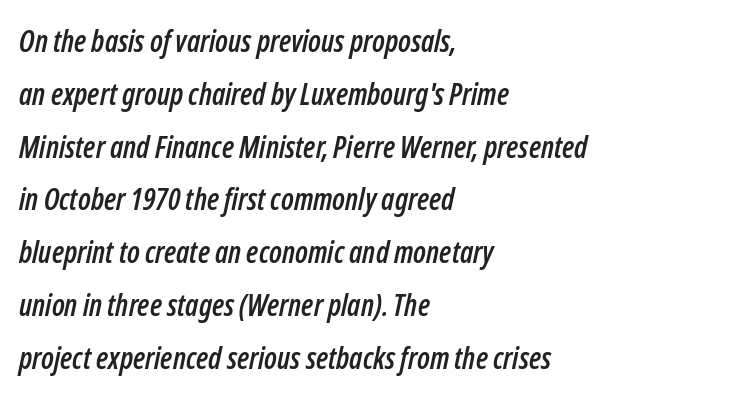
Q: Is the text italic (slanted)? A: Yes, it leans right by about 12 degrees.
Q: Is the text underlined? A: No.
Q: How is the paragraph aligned? A: Left-aligned.
Q: Is the spacing between letters normal or unusually wide? A: Normal.
Q: Width (condensed, normal, or wide)? A: Condensed.
Q: Stroke contrast? A: Low.
Q: x-height? A: Medium.
Q: Monospaced? A: No.
